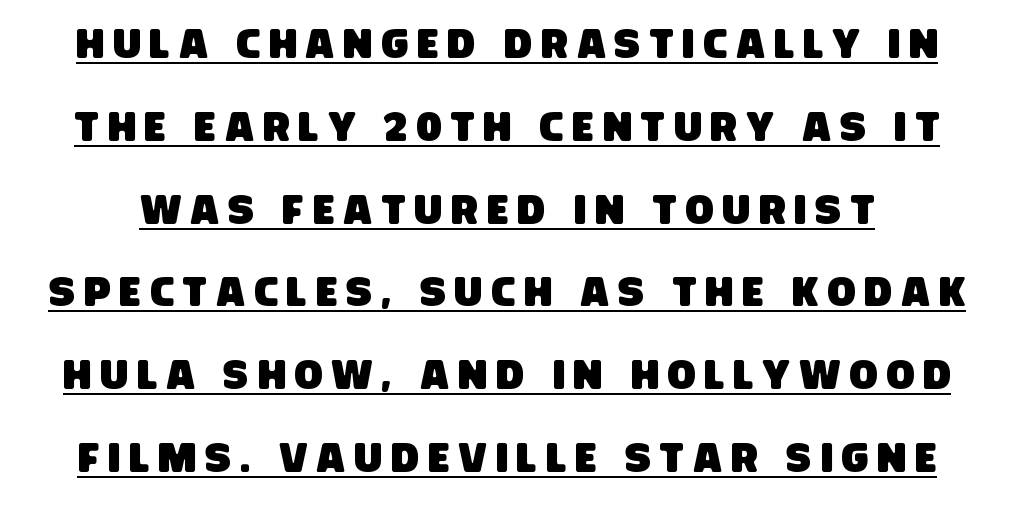
Q: Is the typeface a serif or a sans-serif typeface? A: Sans-serif.
Q: Is the text underlined? A: Yes.
Q: Is the spacing between letters normal or unusually wide? A: Unusually wide.
Q: Is the spacing between lines tight, normal or loose? A: Loose.
Q: Width (condensed, normal, or wide)? A: Condensed.
Q: Stroke contrast? A: Low.
Q: x-height? A: Large.
Q: Monospaced? A: No.
